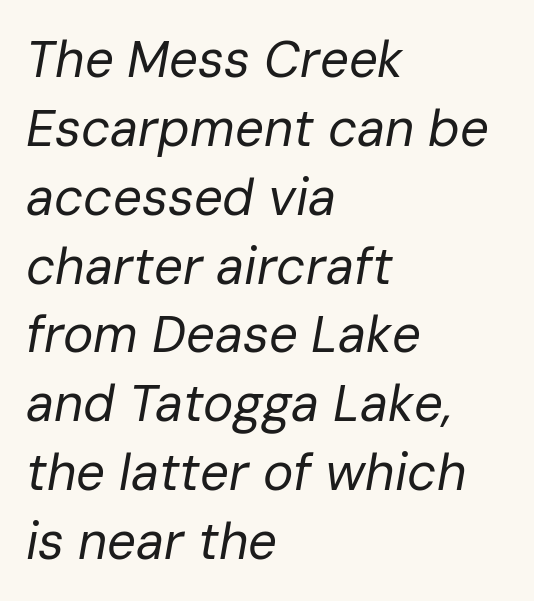
{"italic": "yes", "lean": "right", "slant_degrees": 10, "bold": "no", "weight": "regular", "width": "normal", "stroke_contrast": "low", "x_height": "medium", "monospaced": "no", "underline": "no", "align": "left", "line_spacing": "normal", "line_spacing_ratio": 1.35, "letter_spacing": "normal", "letter_spacing_em": 0.0, "glyph_px": 51}
